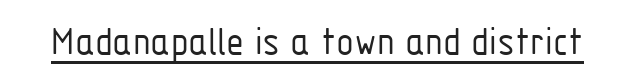
The image shows 41 px light, condensed sans-serif type, upright; set normal letter spacing, underlined; low stroke contrast and a medium x-height.
